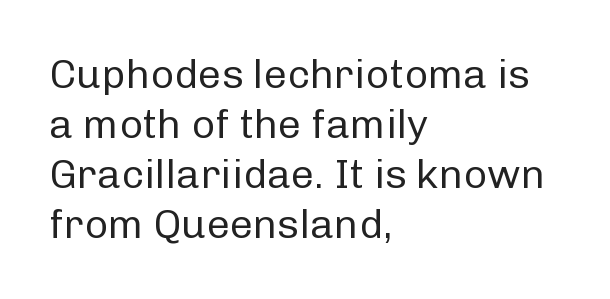
Q: Is the text bold? A: No.
Q: Is the text italic (slanted)? A: No, it is upright.
Q: Is the typeface a serif or a sans-serif typeface? A: Sans-serif.
Q: Is the text underlined? A: No.
Q: How is the paragraph aligned? A: Left-aligned.
Q: Is the spacing between letters normal or unusually wide? A: Normal.
Q: Width (condensed, normal, or wide)? A: Normal.
Q: Stroke contrast? A: Low.
Q: x-height? A: Medium.
Q: Monospaced? A: No.
